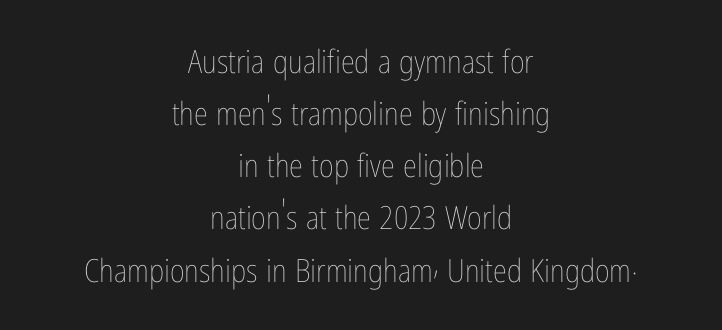
{"italic": "no", "bold": "no", "weight": "thin", "width": "condensed", "stroke_contrast": "low", "x_height": "medium", "monospaced": "no", "underline": "no", "align": "center", "line_spacing": "normal", "line_spacing_ratio": 1.63, "letter_spacing": "normal", "letter_spacing_em": 0.0, "glyph_px": 32}
